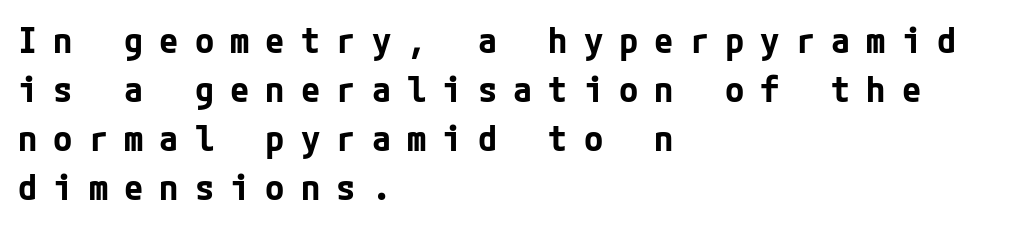
Q: Is the text bold? A: Yes.
Q: Is the text italic (slanted)? A: No, it is upright.
Q: Is the typeface a serif or a sans-serif typeface? A: Sans-serif.
Q: Is the text underlined? A: No.
Q: How is the paragraph aligned? A: Left-aligned.
Q: Is the spacing between letters normal or unusually wide? A: Unusually wide.
Q: Is the spacing between lines tight, normal or loose? A: Normal.
Q: Width (condensed, normal, or wide)? A: Normal.
Q: Stroke contrast? A: Low.
Q: x-height? A: Medium.
